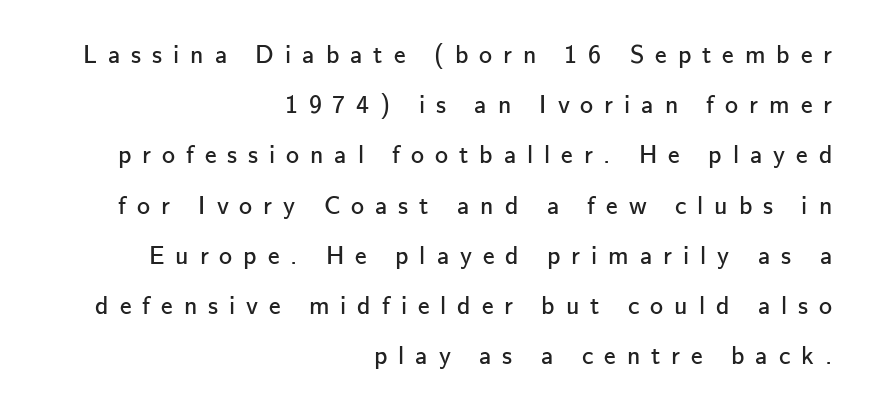
{"italic": "no", "bold": "no", "underline": "no", "align": "right", "line_spacing": "loose", "line_spacing_ratio": 1.93, "letter_spacing": "wide", "letter_spacing_em": 0.42, "glyph_px": 26}
